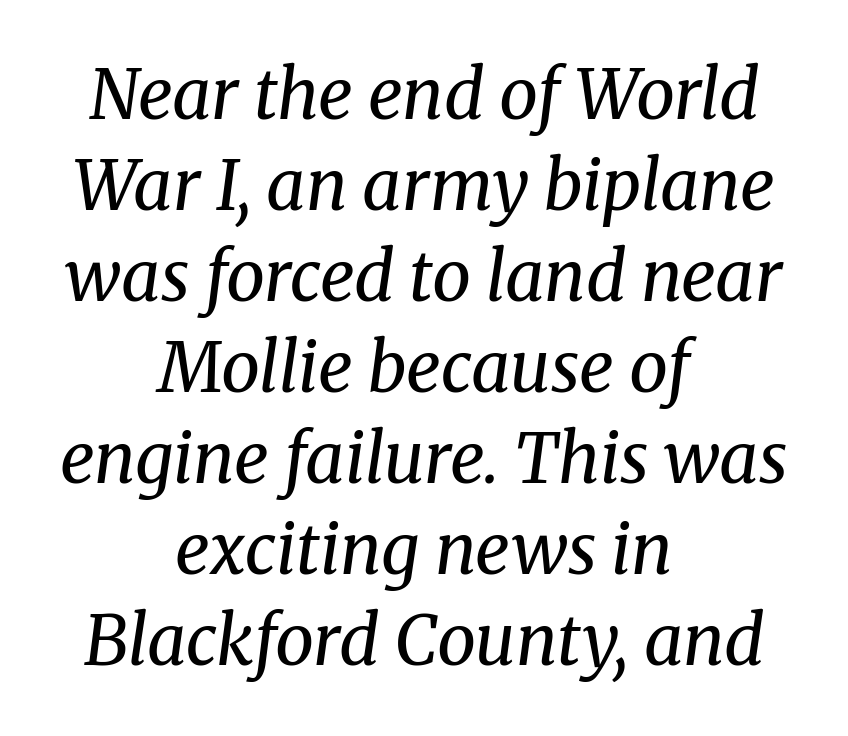
{"serif": "yes", "italic": "yes", "lean": "right", "slant_degrees": 8, "bold": "no", "weight": "regular", "width": "normal", "stroke_contrast": "medium", "x_height": "medium", "monospaced": "no", "underline": "no", "align": "center", "line_spacing": "normal", "line_spacing_ratio": 1.32, "letter_spacing": "normal", "letter_spacing_em": 0.0, "glyph_px": 69}
